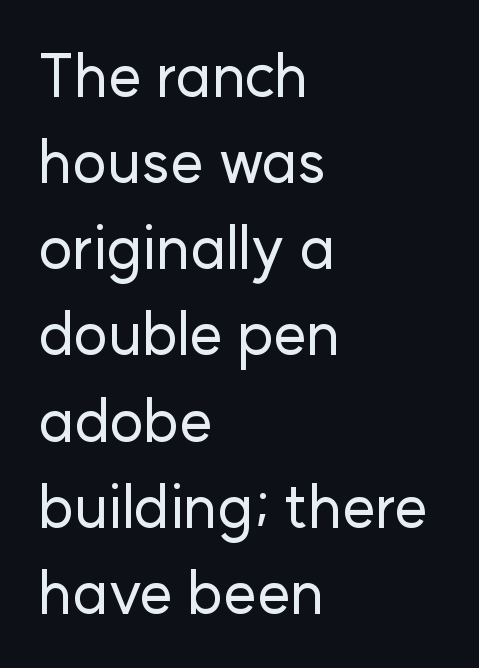
The image shows 59 px sans-serif type, upright; set left-aligned, normal line spacing (1.46x), normal letter spacing, not underlined; low stroke contrast and a medium x-height.
